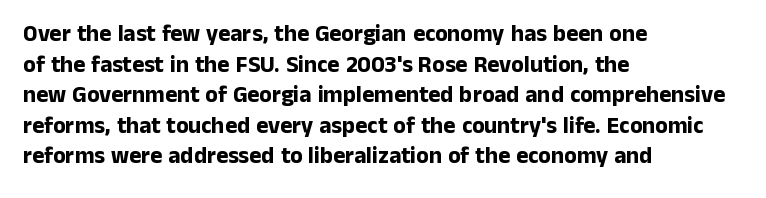
The image shows 23 px bold type, upright; set left-aligned, normal line spacing (1.33x), normal letter spacing, not underlined.
